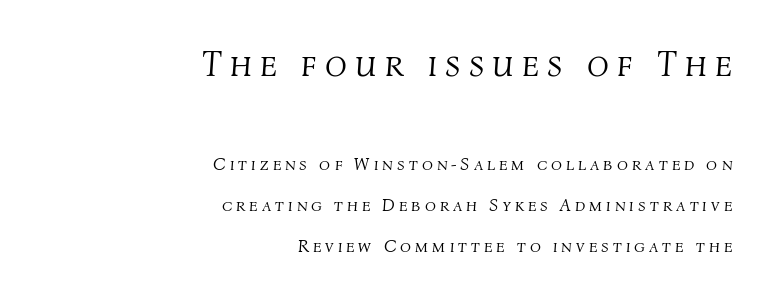
{"italic": "yes", "lean": "right", "slant_degrees": 4, "bold": "no", "weight": "light", "width": "normal", "stroke_contrast": "medium", "x_height": "medium", "monospaced": "no", "underline": "no", "align": "right", "line_spacing": "loose", "line_spacing_ratio": 2.28, "letter_spacing": "wide", "letter_spacing_em": 0.22, "larger_block": "first", "size_ratio": 2.0, "glyph_px": 36}
